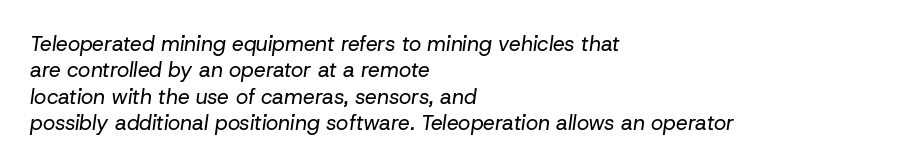
Q: Is the text bold? A: No.
Q: Is the text italic (slanted)? A: Yes, it leans right by about 8 degrees.
Q: Is the text underlined? A: No.
Q: How is the paragraph aligned? A: Left-aligned.
Q: Is the spacing between letters normal or unusually wide? A: Normal.
Q: Is the spacing between lines tight, normal or loose? A: Normal.
